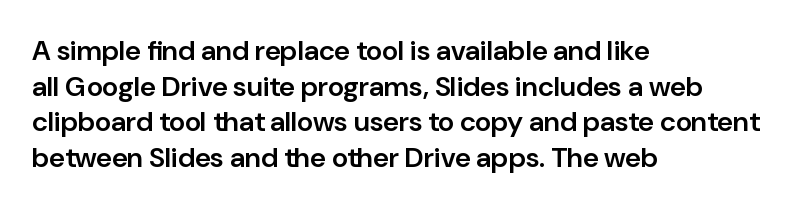
The image shows 28 px semibold sans-serif type, upright; set left-aligned, normal line spacing (1.27x), normal letter spacing, not underlined; low stroke contrast and a medium x-height.
